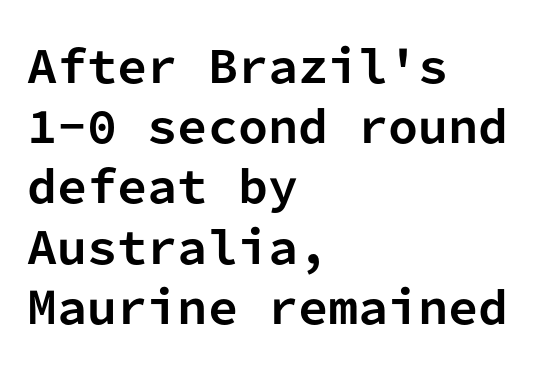
Notice how descenders clear the ascenders below comfortably — that's standard leading. What stands out about the letter spacing? Nothing — it is the standard amount. Notice how the stems are strictly vertical — no italics here. This sample is left-justified, so line endings fall wherever the words run out.
